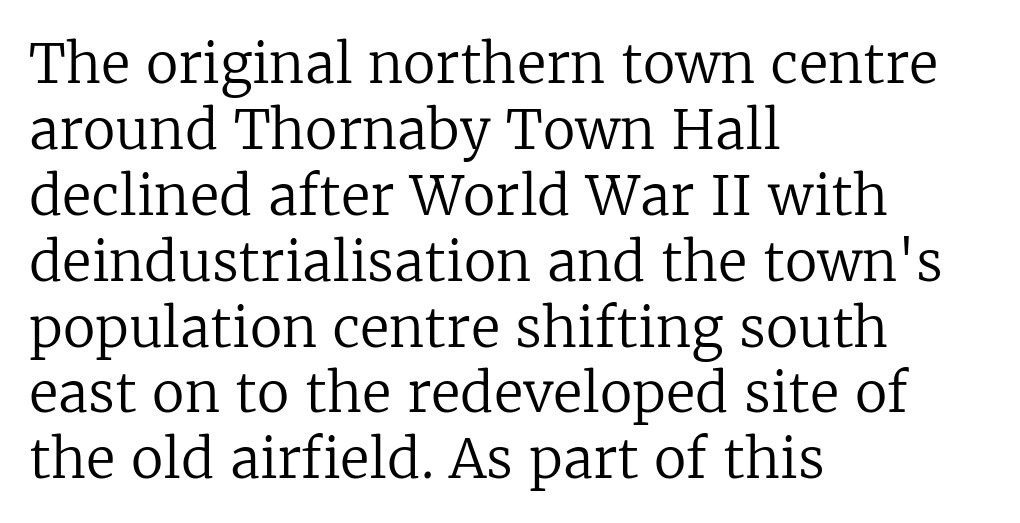
The image shows 54 px regular-weight serif type, upright; set left-aligned, line spacing 1.22x, normal letter spacing, not underlined; low stroke contrast and a medium x-height.
